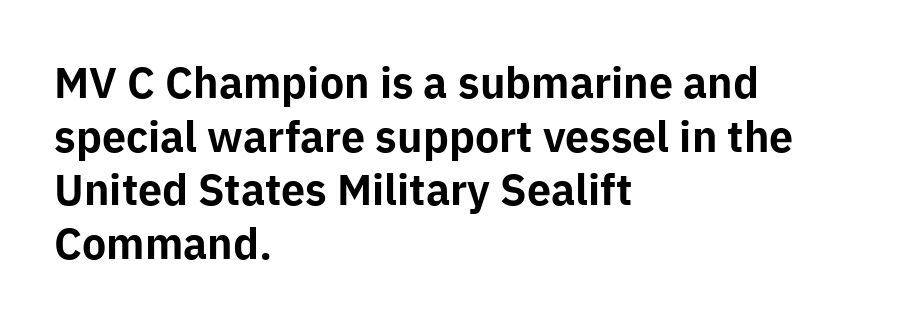
Q: Is the text bold? A: Yes.
Q: Is the text italic (slanted)? A: No, it is upright.
Q: Is the typeface a serif or a sans-serif typeface? A: Sans-serif.
Q: Is the text underlined? A: No.
Q: How is the paragraph aligned? A: Left-aligned.
Q: Is the spacing between letters normal or unusually wide? A: Normal.
Q: Is the spacing between lines tight, normal or loose? A: Normal.
Q: Width (condensed, normal, or wide)? A: Normal.
Q: Stroke contrast? A: Low.
Q: x-height? A: Medium.
Q: Monospaced? A: No.
